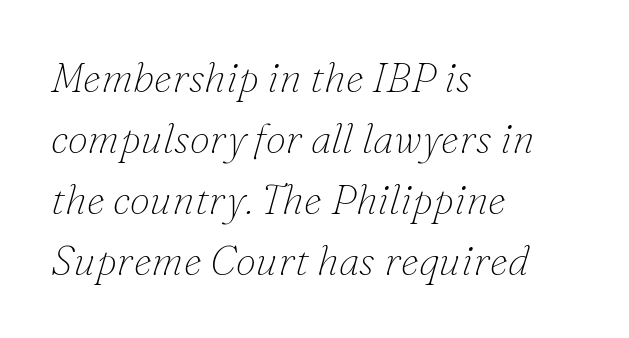
{"serif": "yes", "italic": "yes", "lean": "right", "slant_degrees": 16, "bold": "no", "weight": "thin", "width": "normal", "stroke_contrast": "low", "x_height": "small", "monospaced": "no", "underline": "no", "align": "left", "line_spacing": "normal", "line_spacing_ratio": 1.49, "letter_spacing": "normal", "letter_spacing_em": 0.0, "glyph_px": 41}
